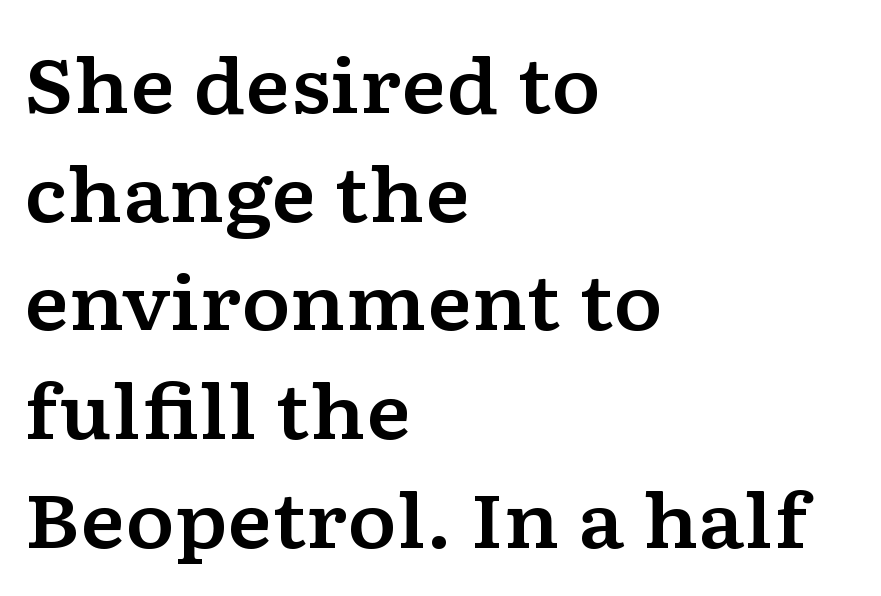
The image shows 75 px wide serif type, upright; set left-aligned, normal line spacing (1.45x), normal letter spacing, not underlined; low stroke contrast and a medium x-height.
